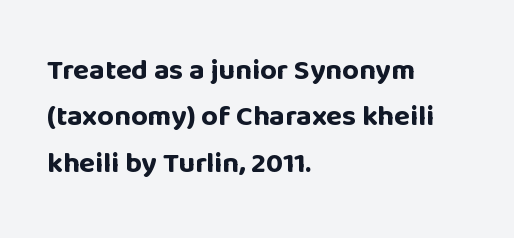
{"serif": "no", "italic": "no", "bold": "yes", "weight": "bold", "width": "normal", "stroke_contrast": "low", "x_height": "large", "monospaced": "no", "underline": "no", "align": "left", "line_spacing": "normal", "line_spacing_ratio": 1.6, "letter_spacing": "normal", "letter_spacing_em": 0.0, "glyph_px": 29}
